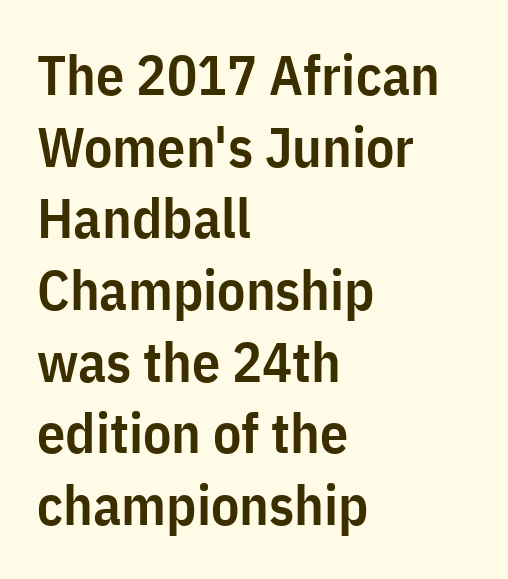
The image shows 56 px semibold, condensed sans-serif type, upright; set left-aligned, normal line spacing (1.28x), normal letter spacing, not underlined; low stroke contrast and a medium x-height.
